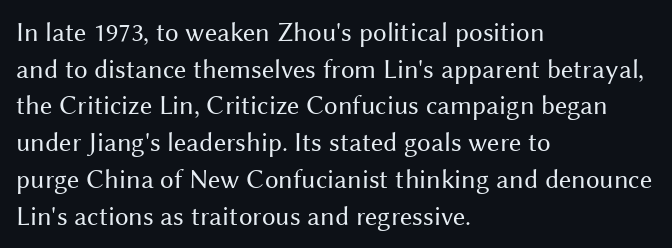
Q: Is the text bold? A: No.
Q: Is the text italic (slanted)? A: No, it is upright.
Q: Is the text underlined? A: No.
Q: How is the paragraph aligned? A: Left-aligned.
Q: Is the spacing between letters normal or unusually wide? A: Normal.
Q: Is the spacing between lines tight, normal or loose? A: Normal.
